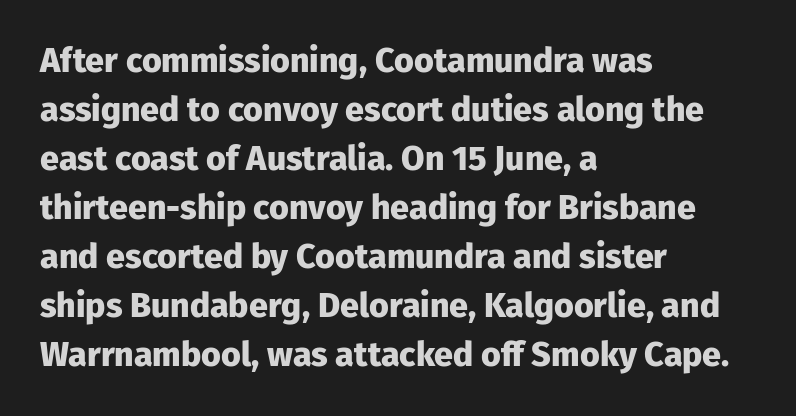
{"serif": "no", "italic": "no", "bold": "yes", "weight": "heavy", "width": "normal", "stroke_contrast": "low", "x_height": "medium", "monospaced": "no", "underline": "no", "align": "left", "line_spacing": "normal", "line_spacing_ratio": 1.44, "letter_spacing": "normal", "letter_spacing_em": 0.0, "glyph_px": 34}
